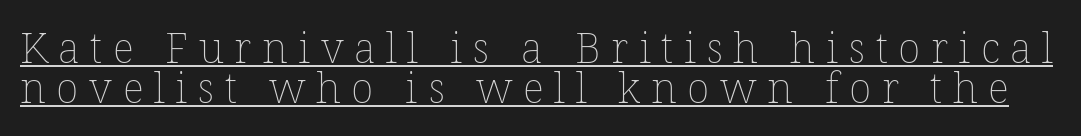
{"italic": "no", "bold": "no", "weight": "thin", "width": "normal", "stroke_contrast": "low", "x_height": "medium", "monospaced": "no", "underline": "yes", "line_spacing": "tight", "line_spacing_ratio": 0.96, "letter_spacing": "wide", "letter_spacing_em": 0.25, "glyph_px": 42}
